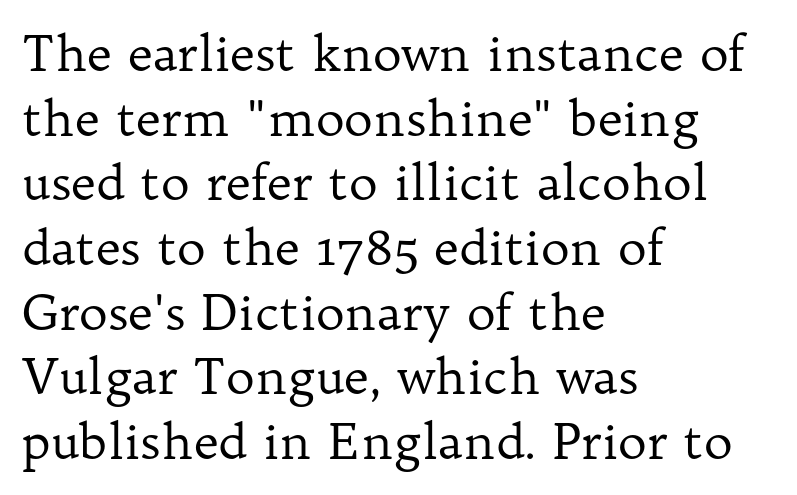
The image shows 49 px regular-weight serif type, upright; set left-aligned, normal line spacing (1.32x), normal letter spacing, not underlined; low stroke contrast and a medium x-height.
